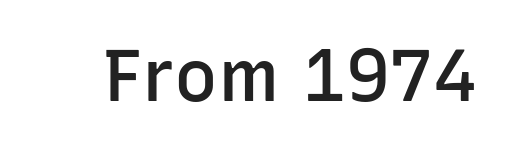
The image shows 73 px semibold sans-serif type, upright; set normal letter spacing, not underlined; low stroke contrast and a medium x-height.
